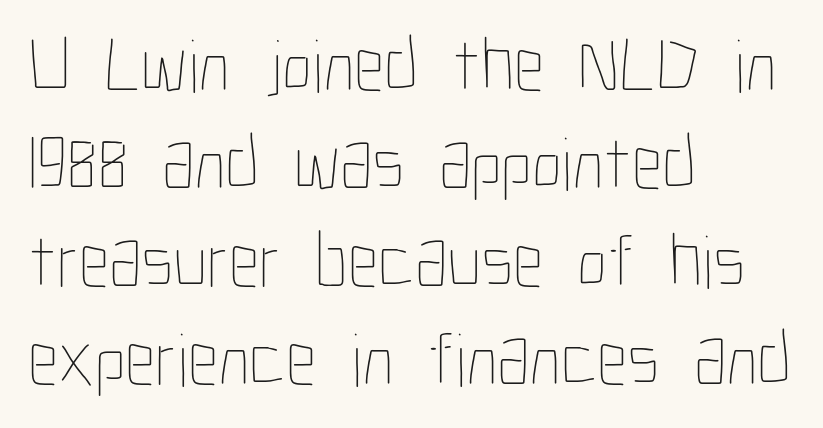
The image shows 76 px thin, condensed type, upright; set left-aligned, normal line spacing (1.29x), normal letter spacing, not underlined; low stroke contrast and a medium x-height.
